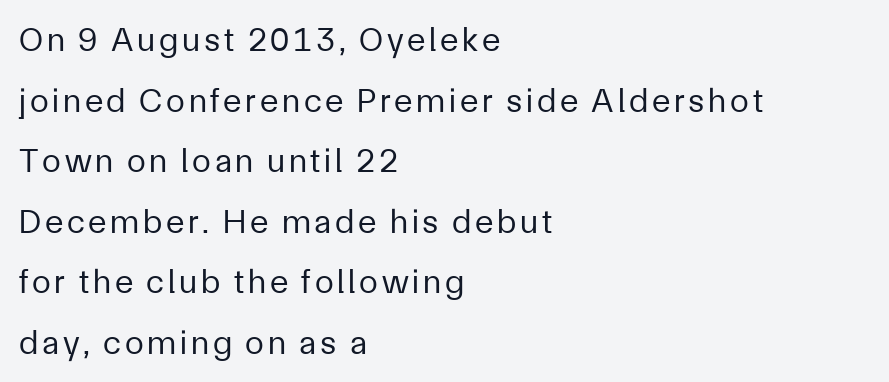
I'd call this a sans setting — the letters go barefoot. You could not count columns in this text — the font is proportionally spaced. Upright lettering throughout. Anything drawn beneath the words? Only blank space.
